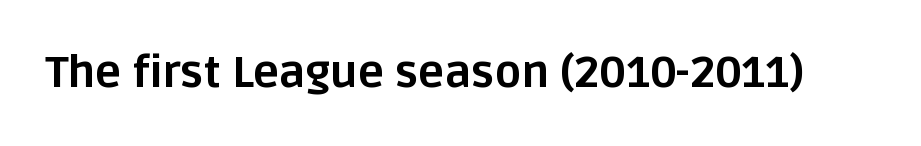
Does extra space separate the letters? No, they use regular spacing. A typesetter would label this face a sans. The words here are not underlined. Varying glyph widths throughout — classic text-font behaviour. Chunky letters — that's bold for sure.
